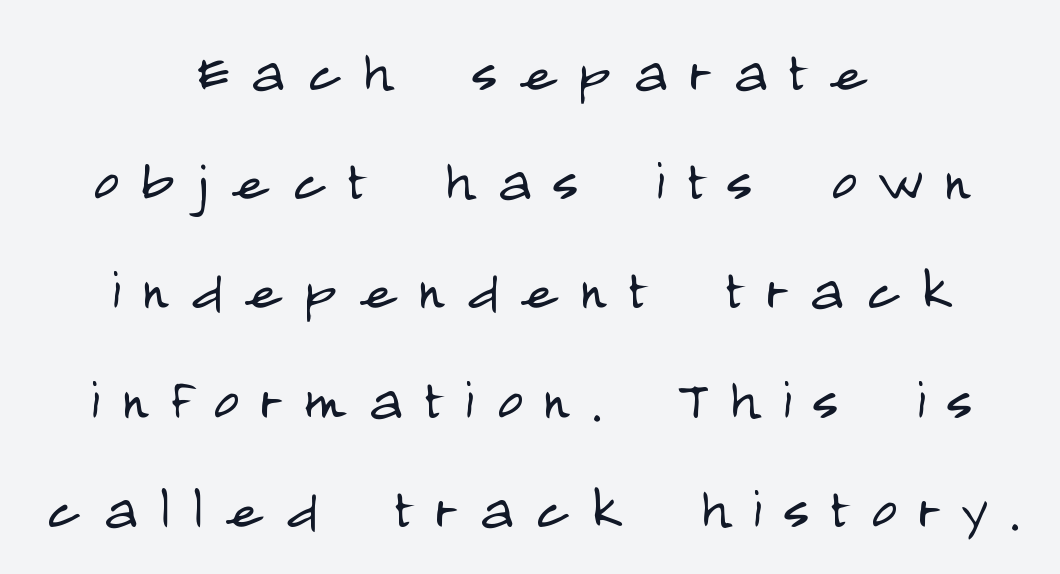
The baseline area is clear. It's the straight-up-and-down kind of type. Caption: face not bold, strokes unweighted. The tracking jumps out immediately: characters are airy and widely separated. The paragraph shown floats in the horizontal middle.
